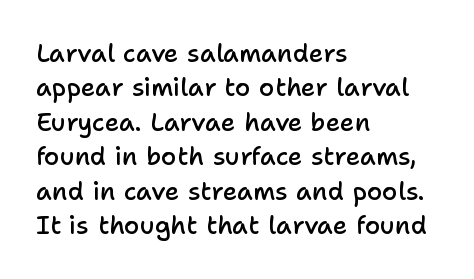
No italicization has been applied; the sample stays upright. Every letter is mildly thick-stroked: semibold rather than bold. The rag falls on the right side of this text block. The area under the type is left untouched.
